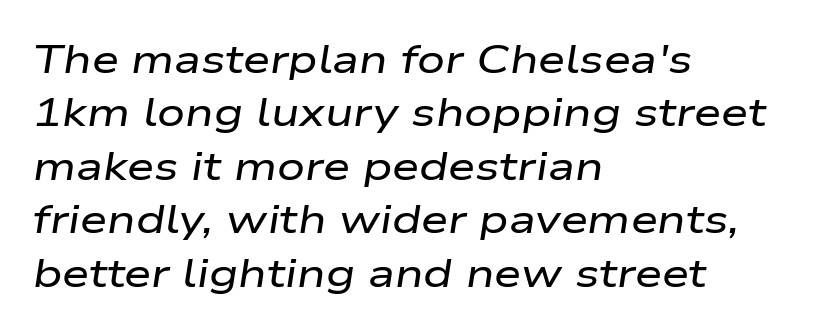
Regarding leading, the lines here are spaced in the standard way. In terms of letterspacing, this is plain default setting. The axis of the letterforms is tilted away from vertical. Underline: absent. Do the characters align in a grid? No, the font is proportional.
